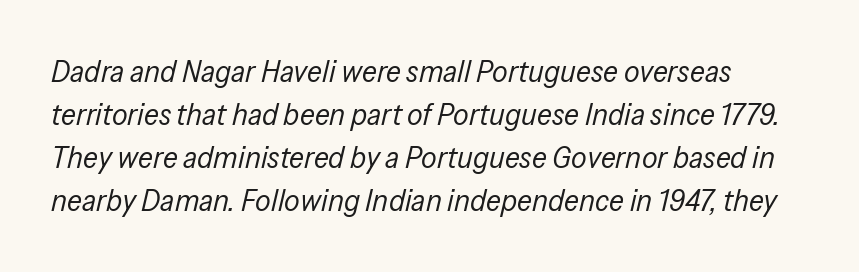
Q: Is the text bold? A: No.
Q: Is the text italic (slanted)? A: Yes, it leans right by about 13 degrees.
Q: Is the text underlined? A: No.
Q: How is the paragraph aligned? A: Left-aligned.
Q: Is the spacing between letters normal or unusually wide? A: Normal.
Q: Is the spacing between lines tight, normal or loose? A: Normal.
Q: Width (condensed, normal, or wide)? A: Condensed.
Q: Stroke contrast? A: Low.
Q: x-height? A: Medium.
Q: Monospaced? A: No.
